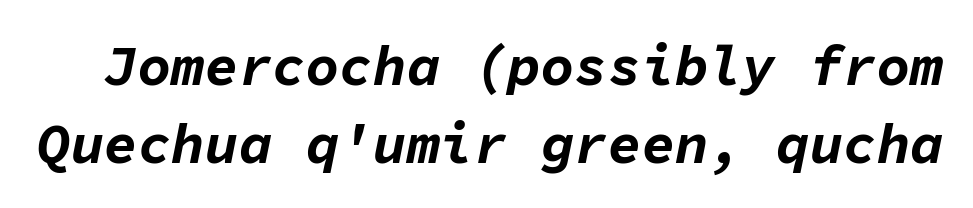
The image shows 56 px bold type, italic (leaning right), monospaced; set normal line spacing (1.39x), normal letter spacing, not underlined; low stroke contrast and a medium x-height.
